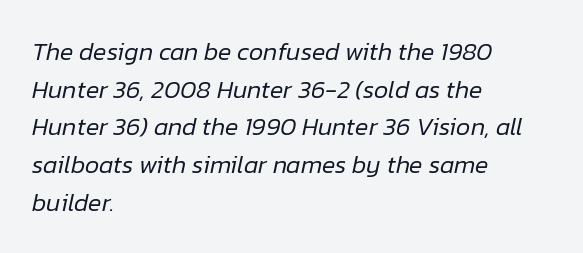
{"italic": "yes", "lean": "right", "slant_degrees": 12, "bold": "no", "underline": "no", "align": "left", "line_spacing": "normal", "line_spacing_ratio": 1.51, "letter_spacing": "normal", "letter_spacing_em": 0.0, "glyph_px": 25}
